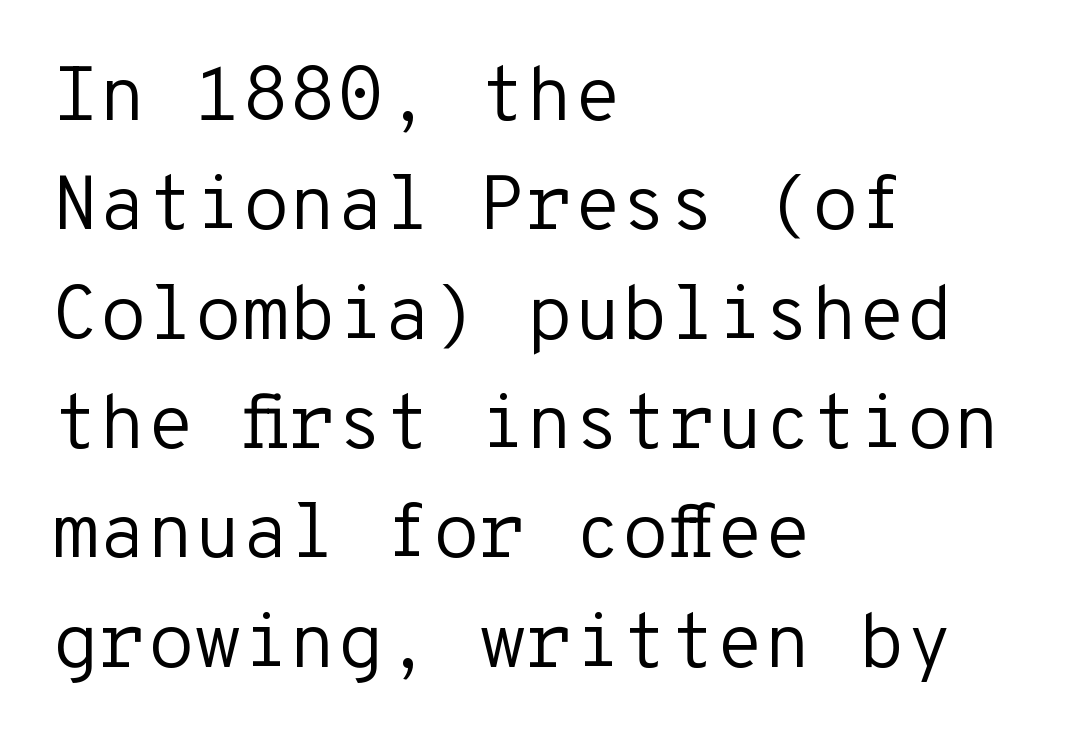
Q: Is the text bold? A: No.
Q: Is the text italic (slanted)? A: No, it is upright.
Q: Is the typeface a serif or a sans-serif typeface? A: Sans-serif.
Q: Is the text underlined? A: No.
Q: How is the paragraph aligned? A: Left-aligned.
Q: Is the spacing between letters normal or unusually wide? A: Normal.
Q: Is the spacing between lines tight, normal or loose? A: Normal.
Q: Width (condensed, normal, or wide)? A: Normal.
Q: Stroke contrast? A: Low.
Q: x-height? A: Medium.
Q: Monospaced? A: Yes.
